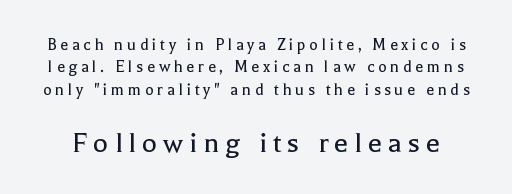
Q: Is the text bold? A: No.
Q: Is the text italic (slanted)? A: No, it is upright.
Q: Is the typeface a serif or a sans-serif typeface? A: Serif.
Q: Is the text underlined? A: No.
Q: Is the spacing between letters normal or unusually wide? A: Unusually wide.
Q: Which block of text is set in a larger size, the first (top) or the second (bottom)? A: The second (bottom) one.
Q: Width (condensed, normal, or wide)? A: Normal.
Q: x-height? A: Medium.
Q: Monospaced? A: No.
